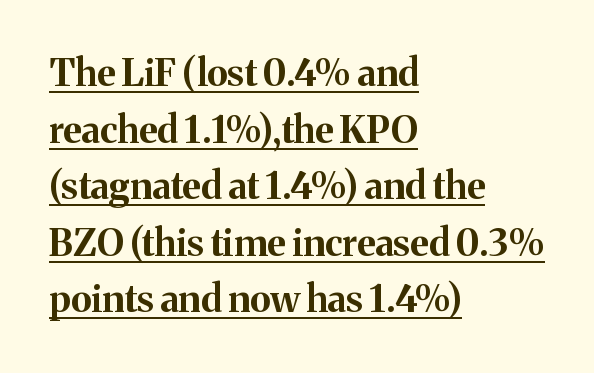
{"serif": "yes", "italic": "no", "bold": "yes", "weight": "bold", "width": "normal", "stroke_contrast": "medium", "x_height": "medium", "monospaced": "no", "underline": "yes", "align": "left", "line_spacing": "normal", "line_spacing_ratio": 1.53, "letter_spacing": "normal", "letter_spacing_em": 0.0, "glyph_px": 37}
